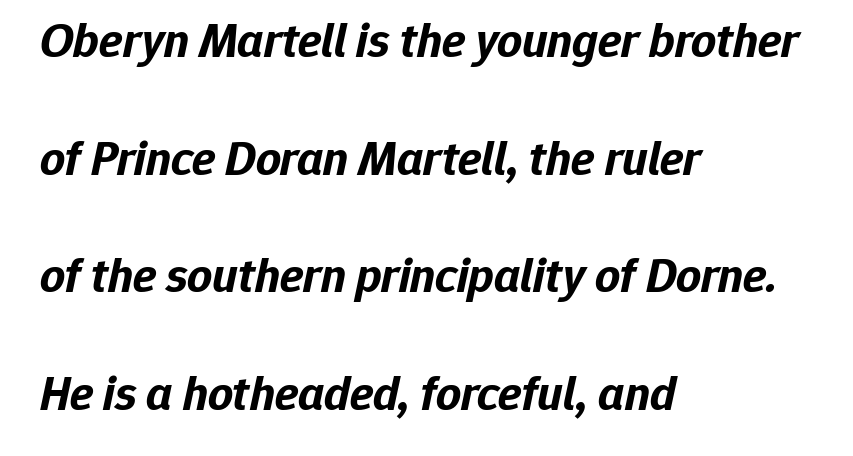
The image shows 49 px bold type, italic (leaning right); set left-aligned, loose line spacing (2.4x), normal letter spacing, not underlined; low stroke contrast and a medium x-height.
